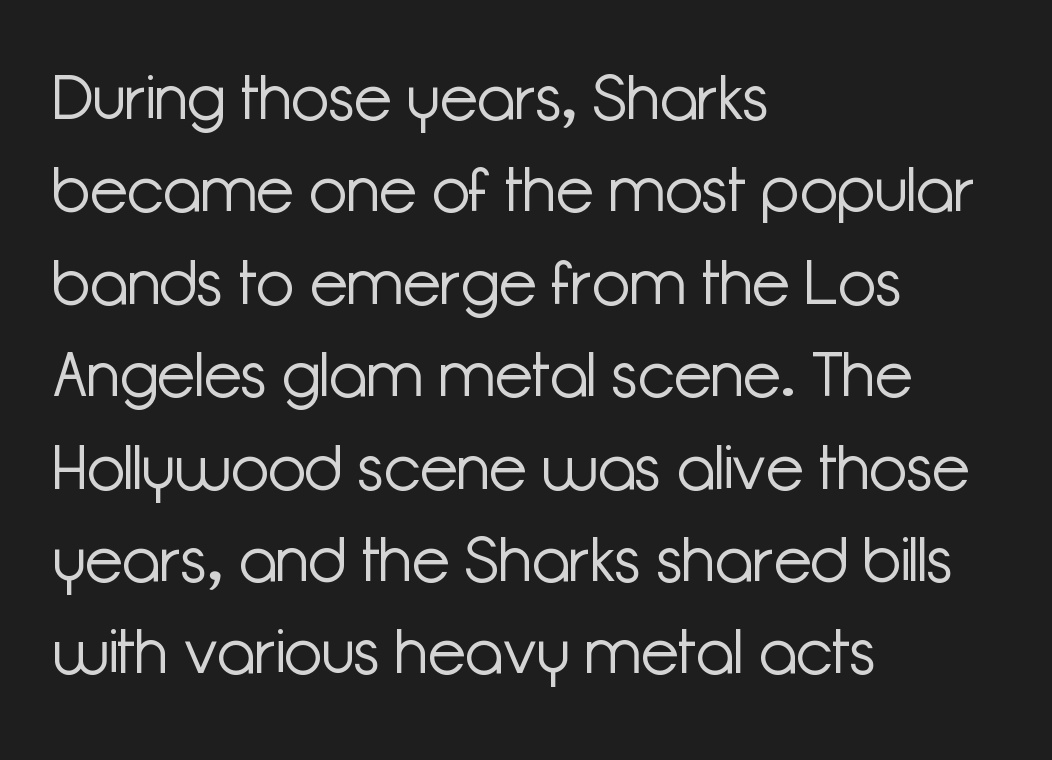
{"serif": "no", "italic": "no", "bold": "no", "weight": "light", "width": "normal", "stroke_contrast": "low", "x_height": "medium", "monospaced": "no", "underline": "no", "align": "left", "line_spacing": "normal", "line_spacing_ratio": 1.49, "letter_spacing": "normal", "letter_spacing_em": 0.0, "glyph_px": 62}
